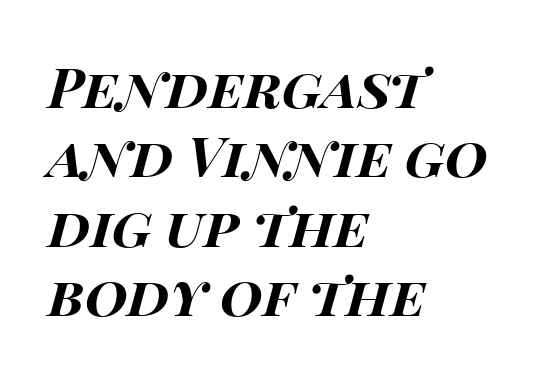
These lines are set flush left with a ragged right edge. Descender tails drop into unmarked territory. Emphasis by weight is at full strength: bold. When letters slant like this, we call the style italic.
